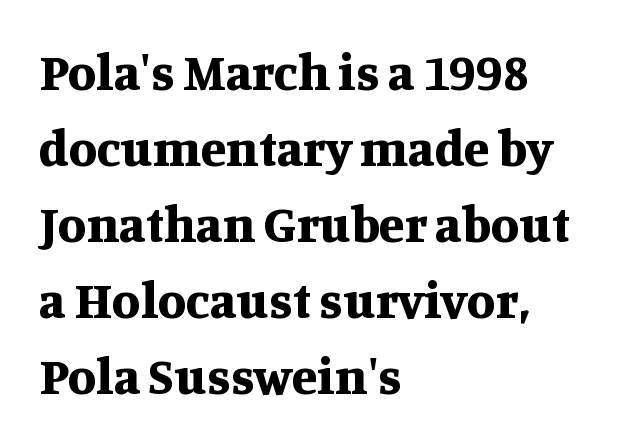
Think of a printed novel: that variable character pitch is what you see here. The line-height multiplier appears to be the usual default. Heavy-handed strokes throughout: this text is bold. The line texture is even and compact thanks to regular tracking.
